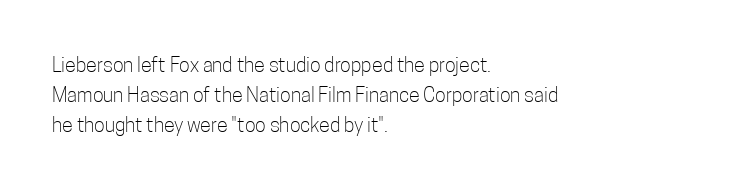
The image shows 20 px text type, upright; set left-aligned, normal line spacing (1.5x), normal letter spacing, not underlined.
